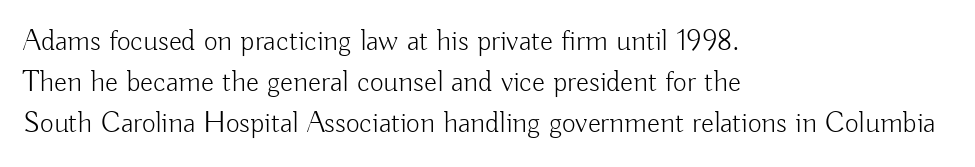
Q: Is the text bold? A: No.
Q: Is the text italic (slanted)? A: No, it is upright.
Q: Is the typeface a serif or a sans-serif typeface? A: Sans-serif.
Q: Is the text underlined? A: No.
Q: How is the paragraph aligned? A: Left-aligned.
Q: Is the spacing between letters normal or unusually wide? A: Normal.
Q: Is the spacing between lines tight, normal or loose? A: Normal.
Q: Width (condensed, normal, or wide)? A: Normal.
Q: Stroke contrast? A: Low.
Q: x-height? A: Small.
Q: Monospaced? A: No.
